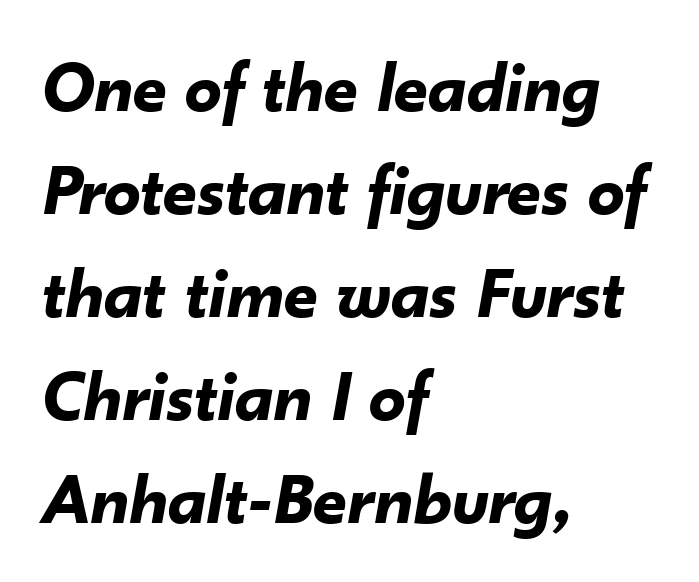
{"italic": "yes", "lean": "right", "slant_degrees": 10, "bold": "yes", "weight": "bold", "width": "normal", "stroke_contrast": "low", "x_height": "small", "monospaced": "no", "underline": "no", "align": "left", "line_spacing": "normal", "line_spacing_ratio": 1.41, "letter_spacing": "normal", "letter_spacing_em": 0.0, "glyph_px": 73}
